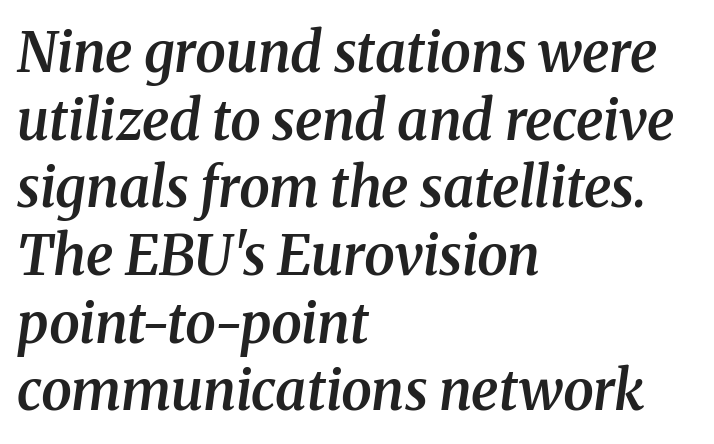
{"serif": "yes", "italic": "yes", "lean": "right", "slant_degrees": 8, "bold": "semi", "weight": "semibold", "width": "normal", "stroke_contrast": "medium", "x_height": "medium", "monospaced": "no", "underline": "no", "align": "left", "line_spacing_ratio": 1.23, "letter_spacing": "normal", "letter_spacing_em": 0.0, "glyph_px": 55}
